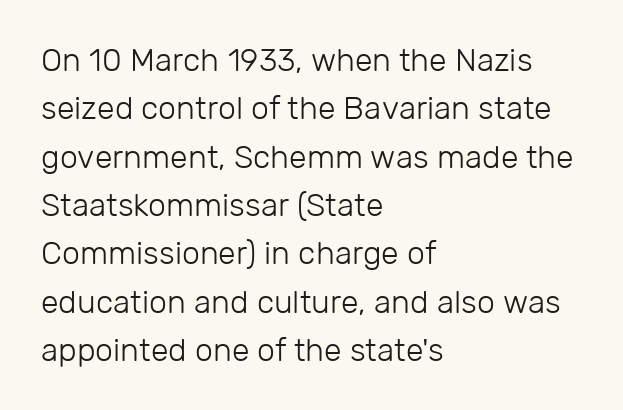
{"serif": "no", "italic": "no", "bold": "no", "weight": "light", "width": "normal", "stroke_contrast": "low", "x_height": "medium", "monospaced": "no", "underline": "no", "align": "left", "line_spacing": "normal", "line_spacing_ratio": 1.51, "letter_spacing": "normal", "letter_spacing_em": 0.0, "glyph_px": 32}
